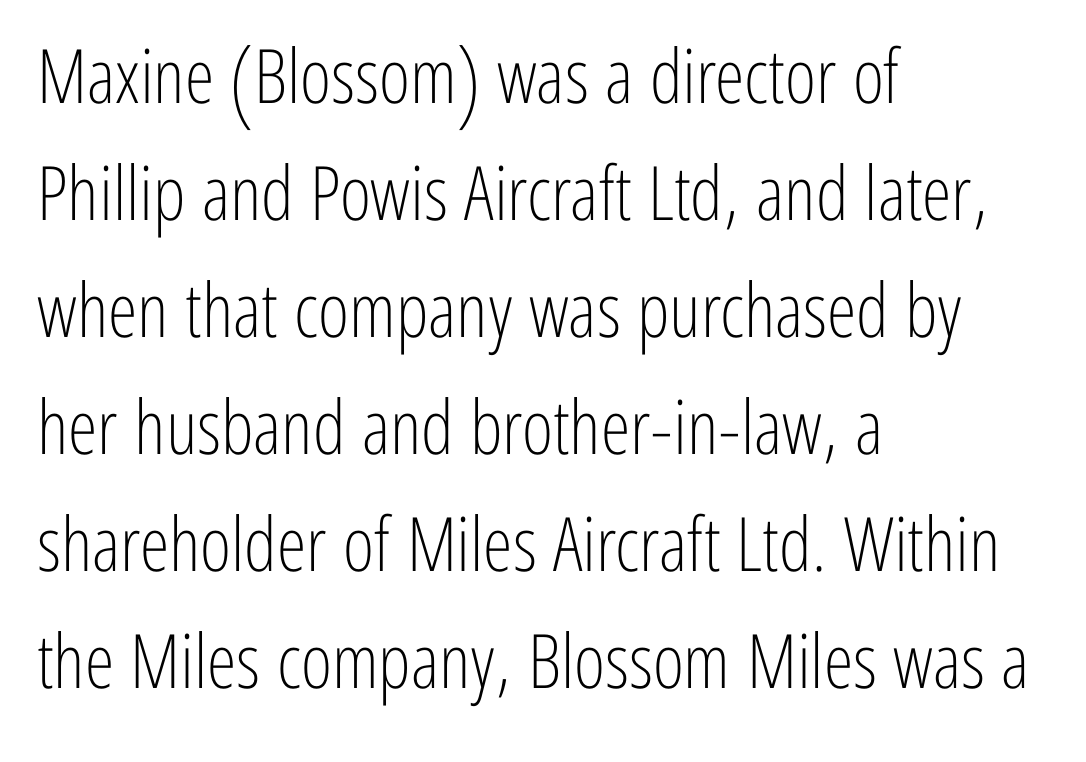
Q: Is the text bold? A: No.
Q: Is the text italic (slanted)? A: No, it is upright.
Q: Is the typeface a serif or a sans-serif typeface? A: Sans-serif.
Q: Is the text underlined? A: No.
Q: How is the paragraph aligned? A: Left-aligned.
Q: Is the spacing between letters normal or unusually wide? A: Normal.
Q: Is the spacing between lines tight, normal or loose? A: Normal.
Q: Width (condensed, normal, or wide)? A: Condensed.
Q: Stroke contrast? A: Low.
Q: x-height? A: Medium.
Q: Monospaced? A: No.
